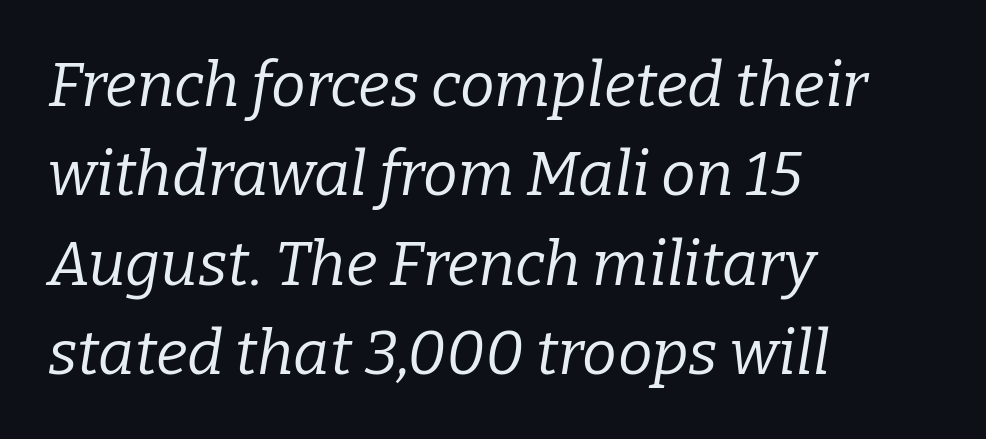
Q: Is the text bold? A: No.
Q: Is the text italic (slanted)? A: Yes, it leans right by about 9 degrees.
Q: Is the typeface a serif or a sans-serif typeface? A: Serif.
Q: Is the text underlined? A: No.
Q: How is the paragraph aligned? A: Left-aligned.
Q: Is the spacing between letters normal or unusually wide? A: Normal.
Q: Is the spacing between lines tight, normal or loose? A: Normal.
Q: Width (condensed, normal, or wide)? A: Normal.
Q: Stroke contrast? A: Low.
Q: x-height? A: Medium.
Q: Monospaced? A: No.
